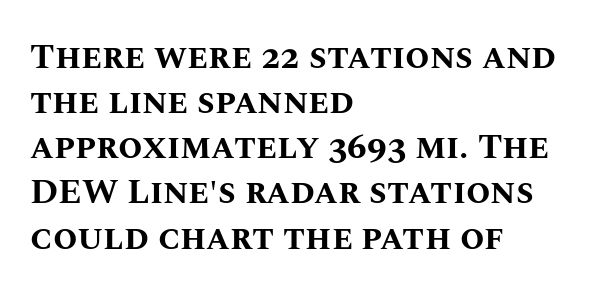
{"italic": "no", "bold": "yes", "weight": "bold", "width": "normal", "stroke_contrast": "medium", "x_height": "large", "monospaced": "no", "underline": "no", "align": "left", "line_spacing": "normal", "line_spacing_ratio": 1.29, "letter_spacing": "normal", "letter_spacing_em": 0.0, "glyph_px": 35}
